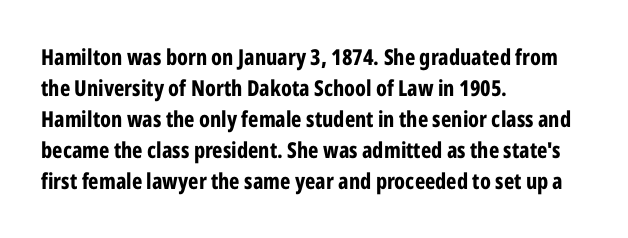
The image shows 22 px bold type, upright; set left-aligned, normal line spacing (1.41x), normal letter spacing, not underlined.
